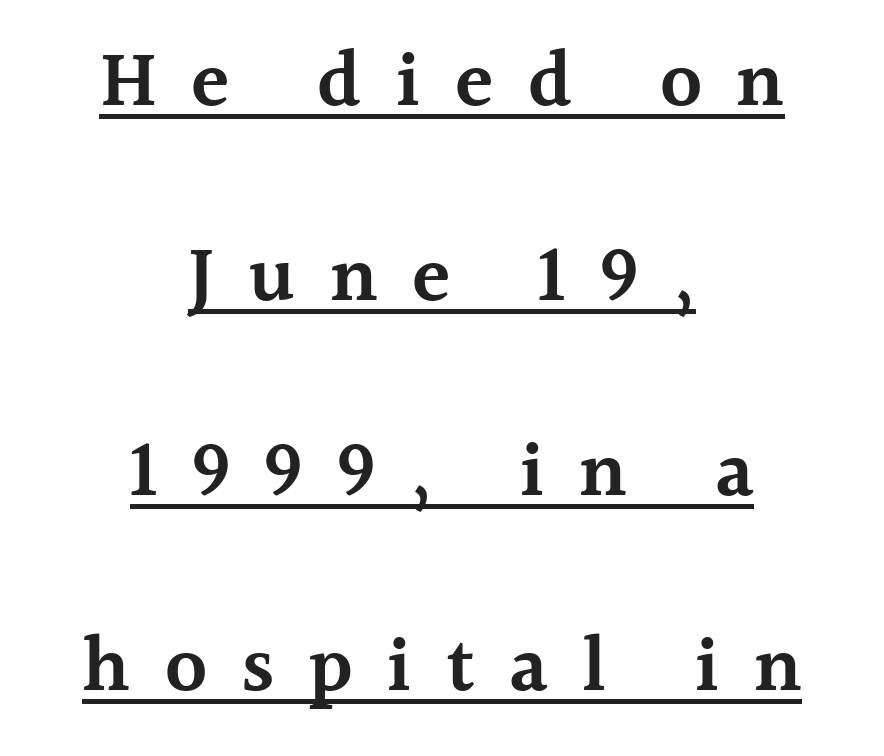
The setting favours the middle, as headings and verse often do. Letter spacing: wide. Every stem runs plumb, perpendicular to the baseline. Set as a demibold, roughly 600 on the weight scale.
